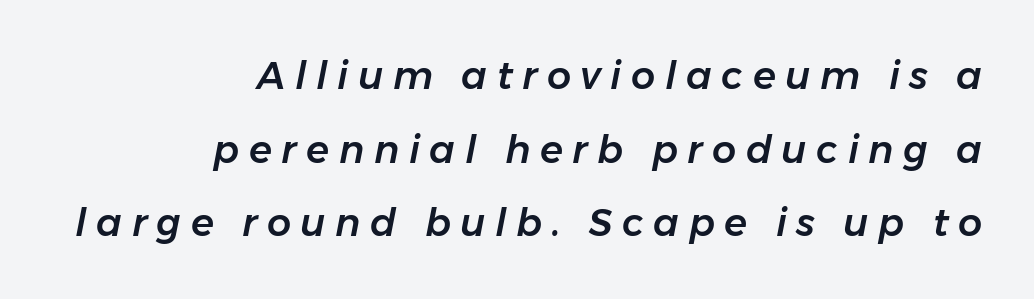
Inter-character spacing is expanded well beyond the font's built-in metrics. This rendering uses right alignment, leaving the left contour irregular. How would I describe the line gaps? Wide and relaxed. Spacing verdict: proportional, widths tailored to each character.
